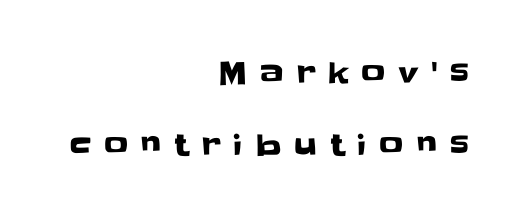
{"serif": "no", "italic": "no", "width": "normal", "stroke_contrast": "low", "x_height": "large", "monospaced": "no", "underline": "no", "align": "right", "line_spacing": "loose", "line_spacing_ratio": 2.41, "letter_spacing": "wide", "letter_spacing_em": 0.43, "glyph_px": 30}
